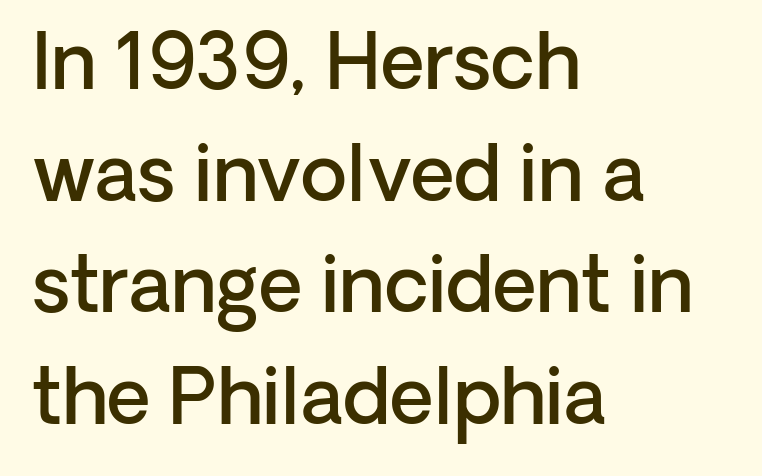
Q: Is the text bold? A: Semi-bold.
Q: Is the text italic (slanted)? A: No, it is upright.
Q: Is the typeface a serif or a sans-serif typeface? A: Sans-serif.
Q: Is the text underlined? A: No.
Q: How is the paragraph aligned? A: Left-aligned.
Q: Is the spacing between letters normal or unusually wide? A: Normal.
Q: Is the spacing between lines tight, normal or loose? A: Normal.
Q: Width (condensed, normal, or wide)? A: Normal.
Q: Stroke contrast? A: Low.
Q: x-height? A: Medium.
Q: Monospaced? A: No.
